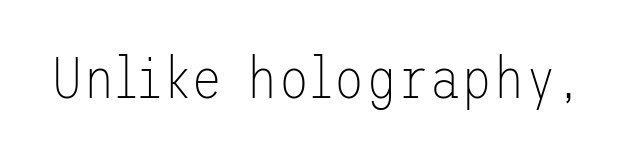
Q: Is the text bold? A: No.
Q: Is the text italic (slanted)? A: No, it is upright.
Q: Is the typeface a serif or a sans-serif typeface? A: Sans-serif.
Q: Is the text underlined? A: No.
Q: Is the spacing between letters normal or unusually wide? A: Normal.
Q: Width (condensed, normal, or wide)? A: Normal.
Q: Stroke contrast? A: Low.
Q: x-height? A: Medium.
